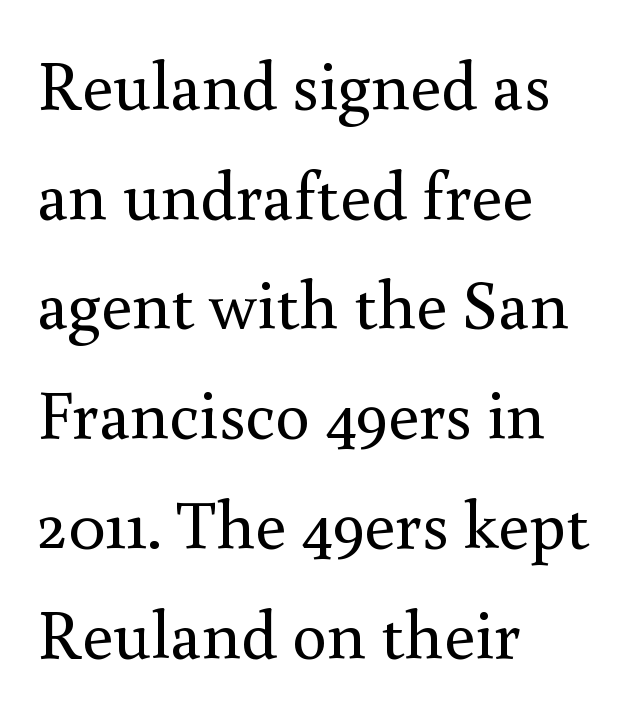
Heaviness? Minimal to ordinary, like unemphasized prose. Typographically, this falls in the serif category. Any mark beneath the type? The region is blank. Varying glyph widths throughout — classic text-font behaviour. Does the leading feel generous? No, just average.
